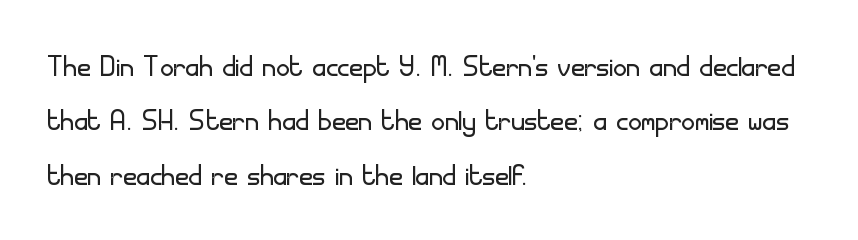
Honestly, there is no underline to notice here at all. Think of a printed novel: that variable character pitch is what you see here. The block of text has a typical density, with ordinary space between rows. The setting favours the left margin, as ordinary paragraphs usually do.
